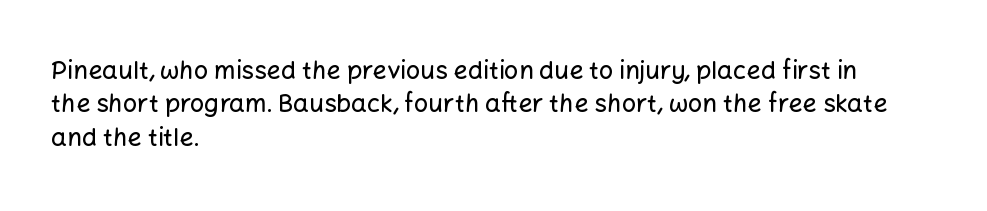
Students, observe: this is what conventionally led text looks like. Observe the ordinary spacing: letters are neighbours, not strangers. Designer's note — italics off, roman on. The specimen omits any rule beneath the text block's lines.
